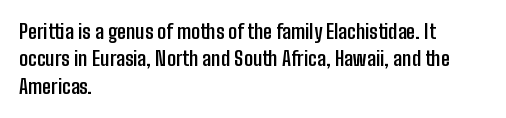
Q: Is the text bold? A: Yes.
Q: Is the text italic (slanted)? A: No, it is upright.
Q: Is the text underlined? A: No.
Q: How is the paragraph aligned? A: Left-aligned.
Q: Is the spacing between letters normal or unusually wide? A: Normal.
Q: Is the spacing between lines tight, normal or loose? A: Normal.
